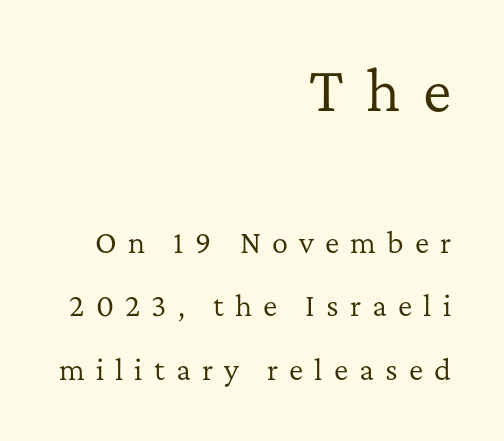
The image shows 54 px regular-weight serif type, upright; set right-aligned, loose line spacing (2.36x), unusually wide letter spacing (+0.41 em), not underlined; the first (top) block is 2.0x larger; low stroke contrast and a medium x-height.
